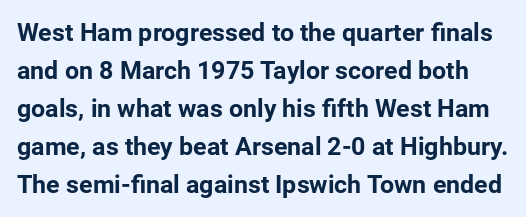
{"italic": "no", "bold": "yes", "underline": "no", "line_spacing": "normal", "line_spacing_ratio": 1.52, "letter_spacing": "normal", "letter_spacing_em": 0.0, "glyph_px": 25}
